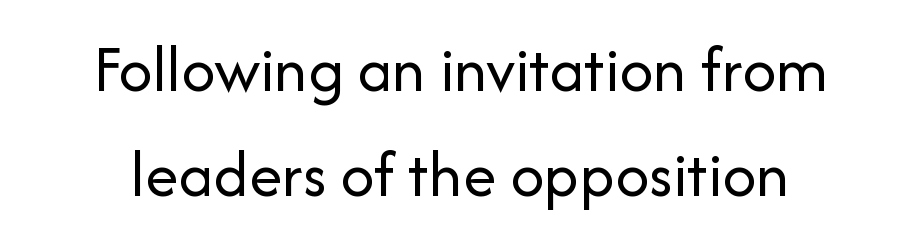
Q: Is the text bold? A: No.
Q: Is the text italic (slanted)? A: No, it is upright.
Q: Is the typeface a serif or a sans-serif typeface? A: Sans-serif.
Q: Is the text underlined? A: No.
Q: How is the paragraph aligned? A: Centered.
Q: Is the spacing between letters normal or unusually wide? A: Normal.
Q: Is the spacing between lines tight, normal or loose? A: Normal.
Q: Width (condensed, normal, or wide)? A: Normal.
Q: Stroke contrast? A: Low.
Q: x-height? A: Medium.
Q: Monospaced? A: No.
